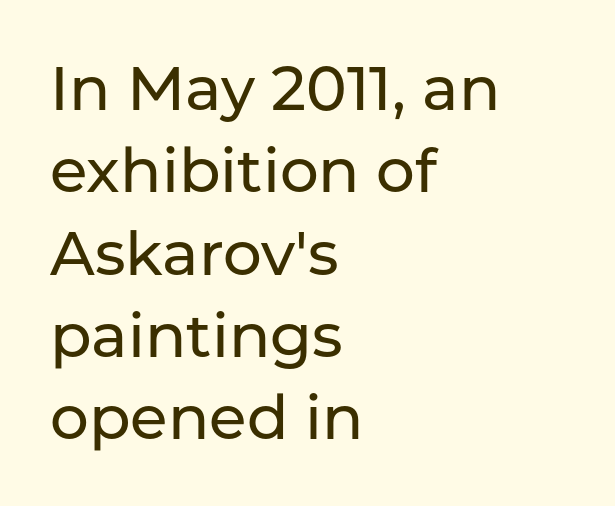
The line texture is even and compact thanks to regular tracking. Spacing verdict: proportional, widths tailored to each character. Short and long lines alike share a common starting point at left. Nope, not italic — everything's standing straight. This sample uses a sans-serif face.
